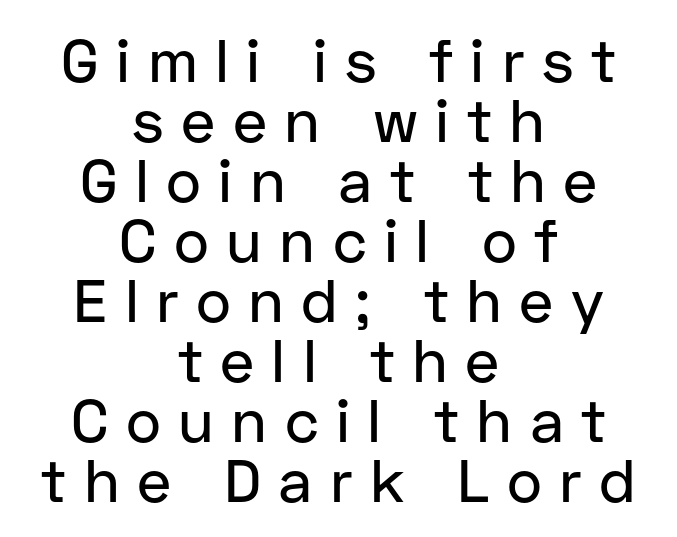
{"serif": "no", "italic": "no", "width": "normal", "stroke_contrast": "low", "x_height": "medium", "monospaced": "no", "underline": "no", "align": "center", "line_spacing": "tight", "line_spacing_ratio": 1.0, "letter_spacing": "wide", "letter_spacing_em": 0.29, "glyph_px": 60}
